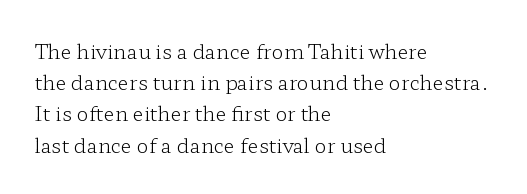
Between one letter and the next there's only the usual sliver of space. Letters rest on an invisible, unmarked baseline. Does the copy run flush right? No — it runs flush left. Nothing heavy about these letters — not bold at all.
